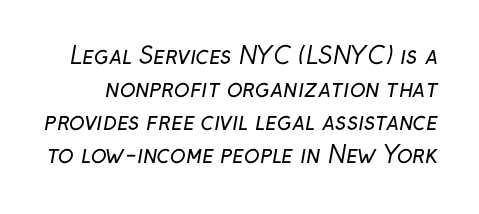
The image shows 23 px text type; set normal line spacing (1.43x), normal letter spacing, not underlined.
